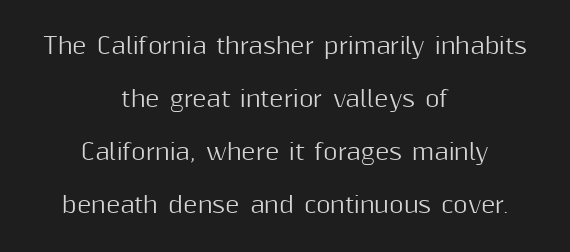
Q: Is the text italic (slanted)? A: No, it is upright.
Q: Is the text underlined? A: No.
Q: How is the paragraph aligned? A: Centered.
Q: Is the spacing between letters normal or unusually wide? A: Normal.
Q: Is the spacing between lines tight, normal or loose? A: Loose.
